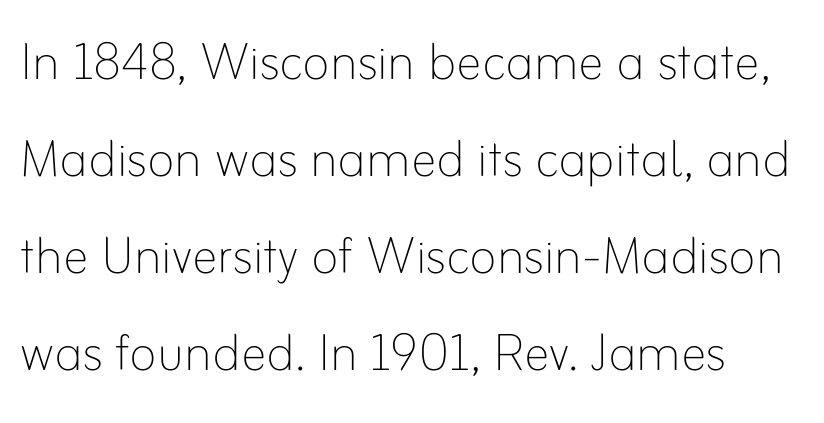
{"italic": "no", "bold": "no", "weight": "thin", "width": "normal", "stroke_contrast": "low", "x_height": "small", "monospaced": "no", "underline": "no", "line_spacing": "normal", "line_spacing_ratio": 1.49, "letter_spacing": "normal", "letter_spacing_em": 0.0, "glyph_px": 65}
